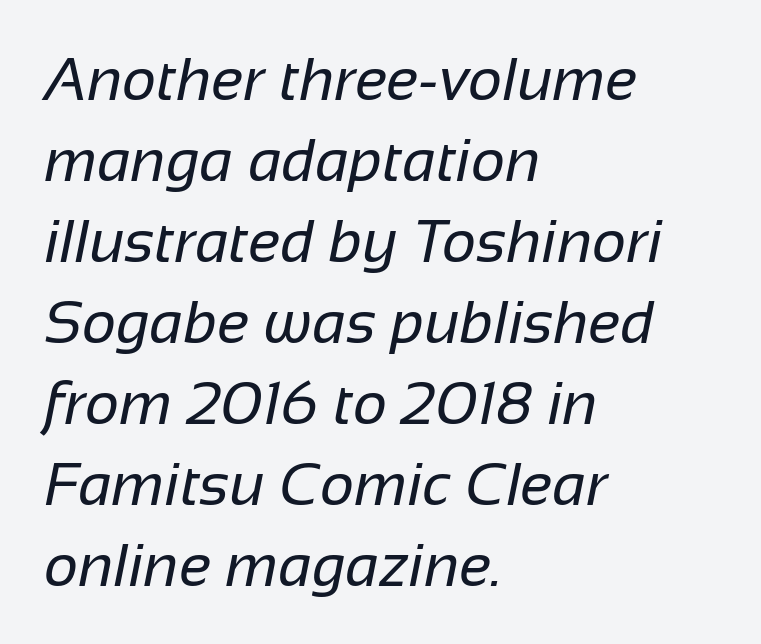
Q: Is the text bold? A: No.
Q: Is the typeface a serif or a sans-serif typeface? A: Sans-serif.
Q: Is the text underlined? A: No.
Q: How is the paragraph aligned? A: Left-aligned.
Q: Is the spacing between letters normal or unusually wide? A: Normal.
Q: Is the spacing between lines tight, normal or loose? A: Normal.
Q: Width (condensed, normal, or wide)? A: Normal.
Q: Stroke contrast? A: Low.
Q: x-height? A: Medium.
Q: Monospaced? A: No.
